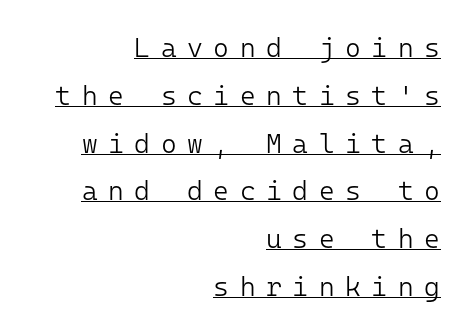
The image shows 27 px text type, upright; set right-aligned, line spacing 1.77x, unusually wide letter spacing (+0.39 em), underlined.
